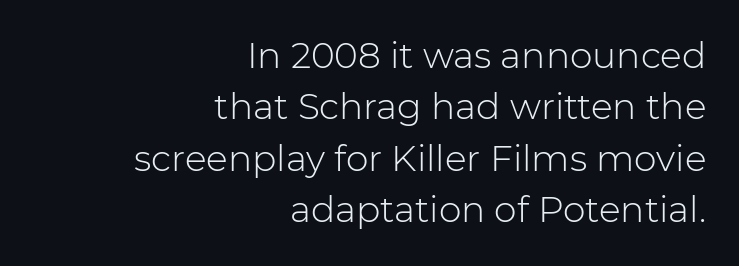
Q: Is the text bold? A: No.
Q: Is the text italic (slanted)? A: No, it is upright.
Q: Is the typeface a serif or a sans-serif typeface? A: Sans-serif.
Q: Is the text underlined? A: No.
Q: How is the paragraph aligned? A: Right-aligned.
Q: Is the spacing between letters normal or unusually wide? A: Normal.
Q: Is the spacing between lines tight, normal or loose? A: Normal.
Q: Width (condensed, normal, or wide)? A: Normal.
Q: Stroke contrast? A: Low.
Q: x-height? A: Medium.
Q: Monospaced? A: No.
